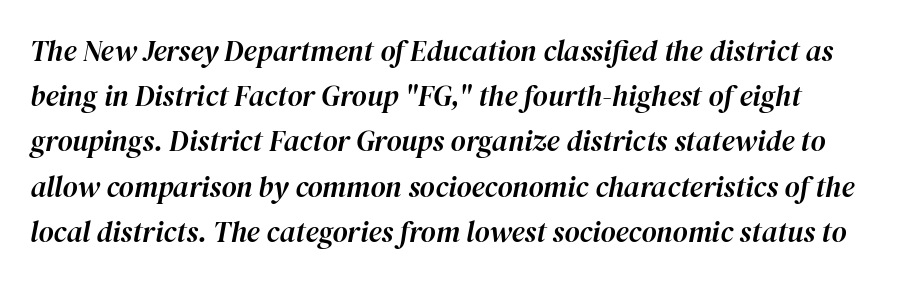
Q: Is the text italic (slanted)? A: Yes, it leans right by about 12 degrees.
Q: Is the text underlined? A: No.
Q: Is the spacing between letters normal or unusually wide? A: Normal.
Q: Is the spacing between lines tight, normal or loose? A: Normal.
Q: Width (condensed, normal, or wide)? A: Normal.
Q: Stroke contrast? A: High.
Q: x-height? A: Medium.
Q: Monospaced? A: No.
